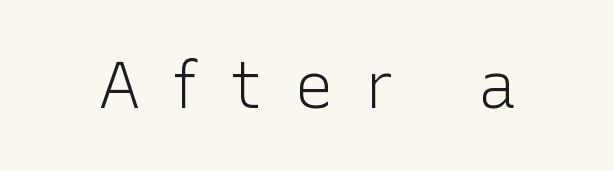
Q: Is the text bold? A: No.
Q: Is the text italic (slanted)? A: No, it is upright.
Q: Is the typeface a serif or a sans-serif typeface? A: Sans-serif.
Q: Is the text underlined? A: No.
Q: Is the spacing between letters normal or unusually wide? A: Unusually wide.
Q: Width (condensed, normal, or wide)? A: Normal.
Q: Stroke contrast? A: Low.
Q: x-height? A: Medium.
Q: Monospaced? A: No.
